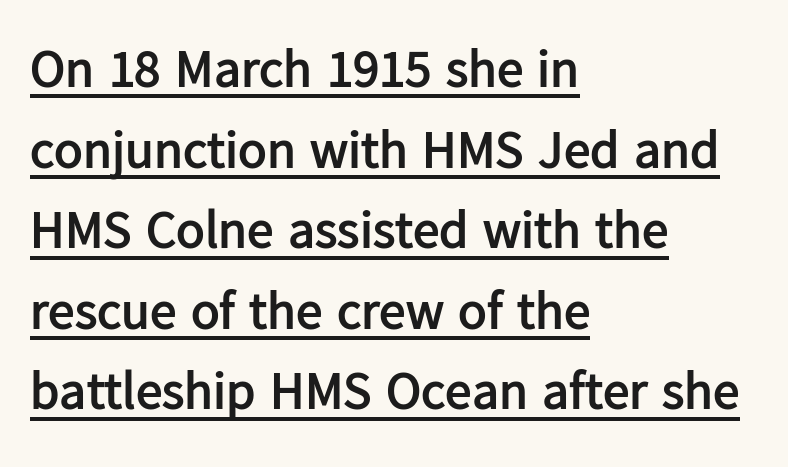
The image shows 53 px semibold sans-serif type, upright; set left-aligned, normal line spacing (1.52x), normal letter spacing, underlined; low stroke contrast and a medium x-height.
